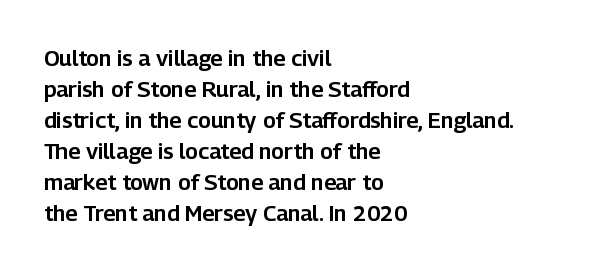
No italicization has been applied; the sample stays upright. The text block is weighted toward the left margin, trailing off unevenly rightward. Each row of text sits above clean, open space. Leading matches the norm, producing a regular column. Nobody touched the tracking dial on this one.
